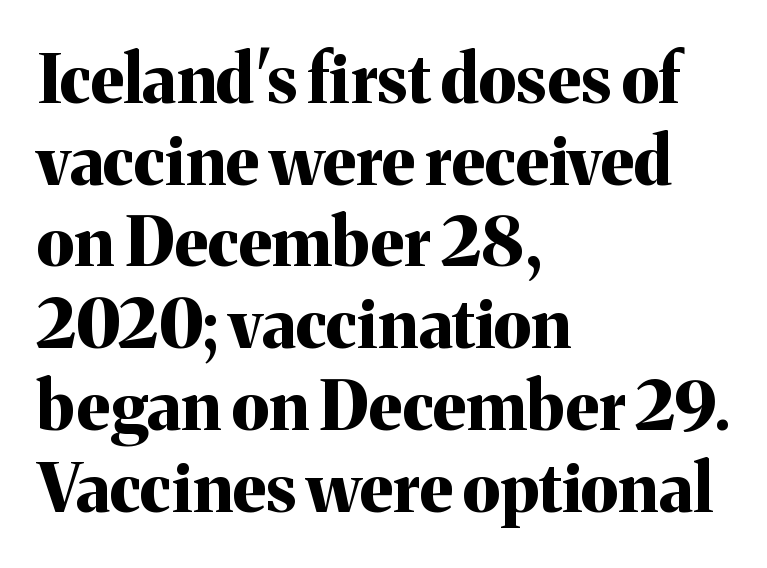
Q: Is the text bold? A: Yes.
Q: Is the text italic (slanted)? A: No, it is upright.
Q: Is the typeface a serif or a sans-serif typeface? A: Serif.
Q: Is the text underlined? A: No.
Q: How is the paragraph aligned? A: Left-aligned.
Q: Is the spacing between letters normal or unusually wide? A: Normal.
Q: Width (condensed, normal, or wide)? A: Normal.
Q: Stroke contrast? A: Medium.
Q: x-height? A: Medium.
Q: Monospaced? A: No.
